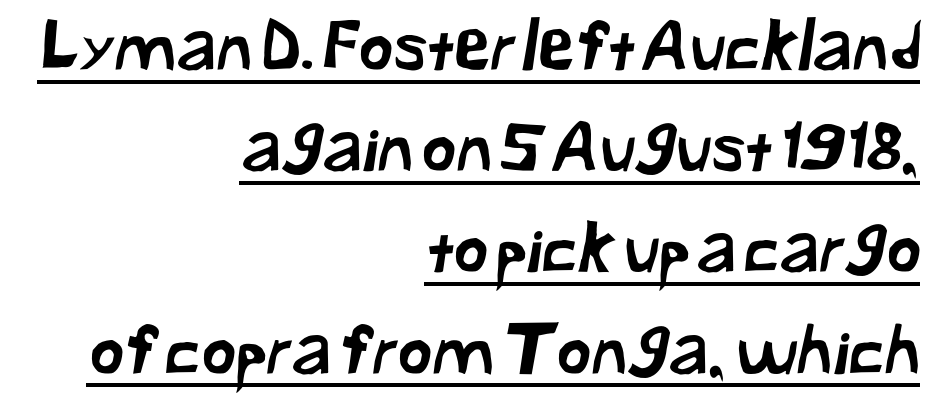
Q: Is the typeface a serif or a sans-serif typeface? A: Sans-serif.
Q: Is the text underlined? A: Yes.
Q: How is the paragraph aligned? A: Right-aligned.
Q: Is the spacing between letters normal or unusually wide? A: Normal.
Q: Is the spacing between lines tight, normal or loose? A: Normal.
Q: Width (condensed, normal, or wide)? A: Normal.
Q: Stroke contrast? A: Low.
Q: x-height? A: Medium.
Q: Monospaced? A: No.
